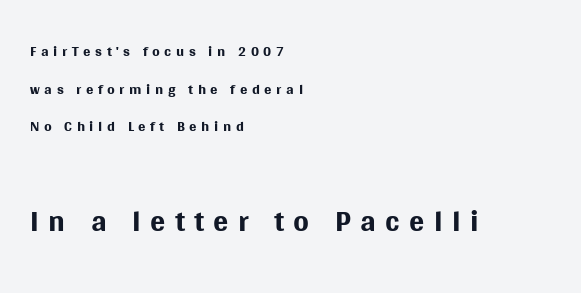
These two chunks differ in scale, with the bottom chunk taking the larger measure. The letters are spread apart with noticeably loose tracking. Heft: none added — not bold. This sample has the flowing, uneven cadence of proportional lettering.
